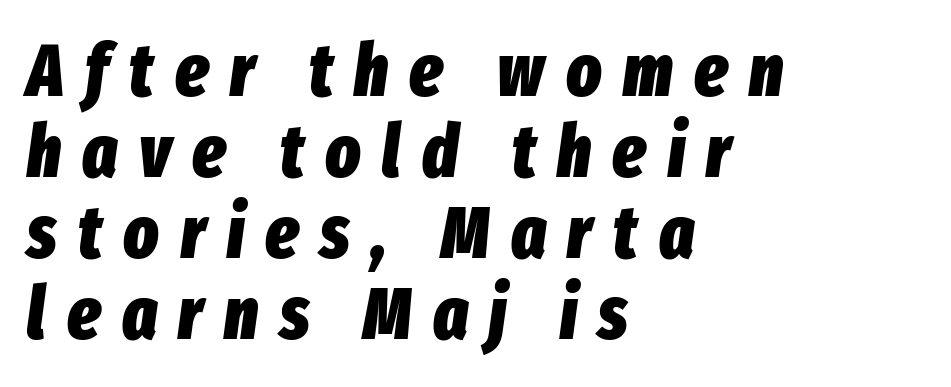
{"italic": "yes", "lean": "right", "slant_degrees": 8, "bold": "yes", "weight": "heavy", "width": "condensed", "stroke_contrast": "low", "x_height": "medium", "monospaced": "no", "underline": "no", "align": "left", "line_spacing": "tight", "line_spacing_ratio": 1.11, "letter_spacing": "wide", "letter_spacing_em": 0.29, "glyph_px": 73}
